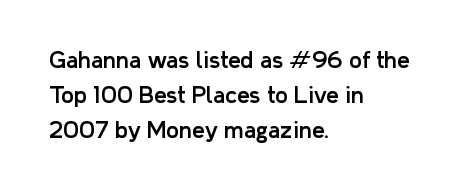
Q: Is the text italic (slanted)? A: No, it is upright.
Q: Is the text underlined? A: No.
Q: How is the paragraph aligned? A: Left-aligned.
Q: Is the spacing between letters normal or unusually wide? A: Normal.
Q: Is the spacing between lines tight, normal or loose? A: Normal.
